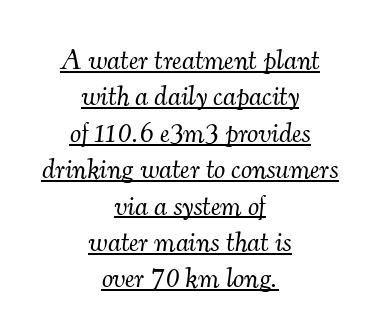
The image shows 28 px light serif type, italic (leaning right); set centered, normal line spacing (1.3x), normal letter spacing, underlined; medium stroke contrast and a small x-height.
